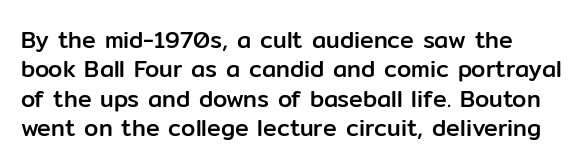
You could call the tracking neutral — neither tight nor loose. The area under the type is left untouched. Every character sits straight up, as roman type does. Leading: standard.
